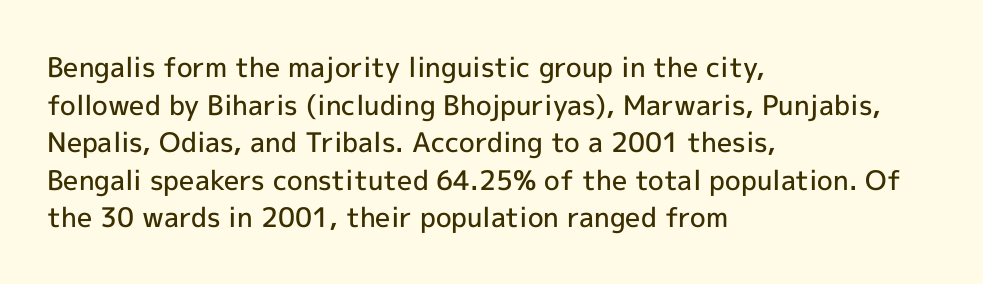
If you drew a ruler down the left edge, every line would touch it. Does the leading feel generous? No, just average. The gap between lines stays unmarked. This is the in-between weight designers call semibold or demi. These lines keep a tight, regular rhythm from letter to letter. This is roman type, the default non-slanted kind.
